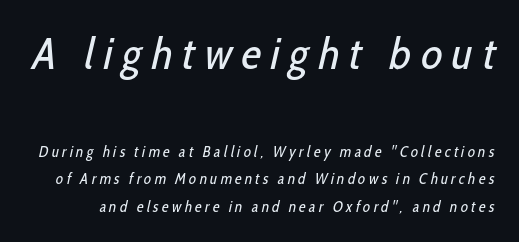
The image shows 44 px regular-weight, condensed sans-serif type; set line spacing 1.83x, unusually wide letter spacing (+0.22 em), not underlined; the first (top) block is 2.93x larger; low stroke contrast and a medium x-height.
